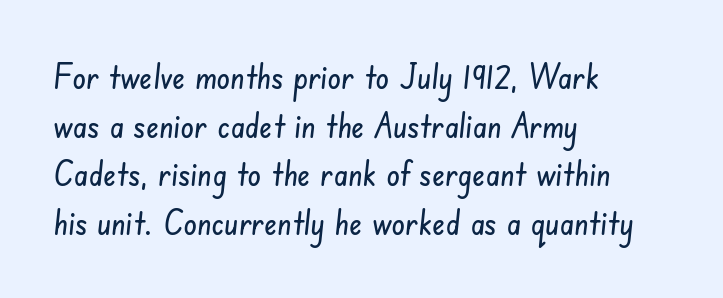
Q: Is the typeface a serif or a sans-serif typeface? A: Sans-serif.
Q: Is the text underlined? A: No.
Q: How is the paragraph aligned? A: Left-aligned.
Q: Is the spacing between letters normal or unusually wide? A: Normal.
Q: Is the spacing between lines tight, normal or loose? A: Normal.
Q: Width (condensed, normal, or wide)? A: Condensed.
Q: Stroke contrast? A: Low.
Q: x-height? A: Small.
Q: Monospaced? A: No.
